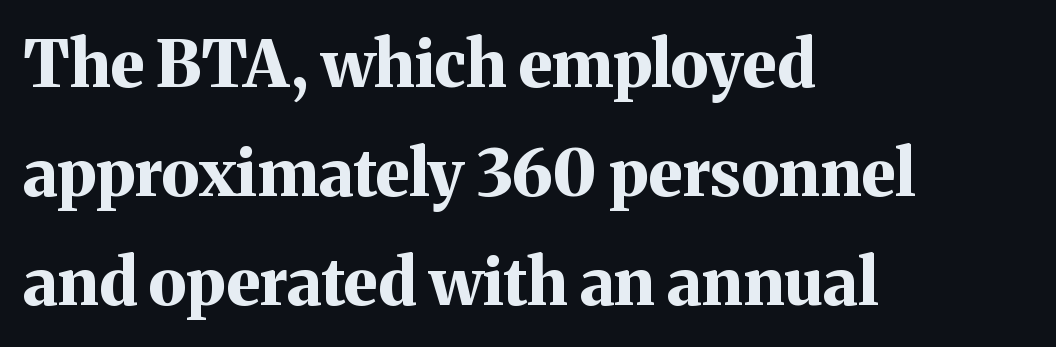
Q: Is the text bold? A: Yes.
Q: Is the text italic (slanted)? A: No, it is upright.
Q: Is the typeface a serif or a sans-serif typeface? A: Serif.
Q: Is the text underlined? A: No.
Q: How is the paragraph aligned? A: Left-aligned.
Q: Is the spacing between letters normal or unusually wide? A: Normal.
Q: Is the spacing between lines tight, normal or loose? A: Normal.
Q: Width (condensed, normal, or wide)? A: Normal.
Q: Stroke contrast? A: Medium.
Q: x-height? A: Medium.
Q: Monospaced? A: No.
